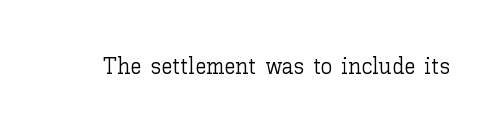
Q: Is the text bold? A: No.
Q: Is the text italic (slanted)? A: No, it is upright.
Q: Is the text underlined? A: No.
Q: Is the spacing between letters normal or unusually wide? A: Normal.
